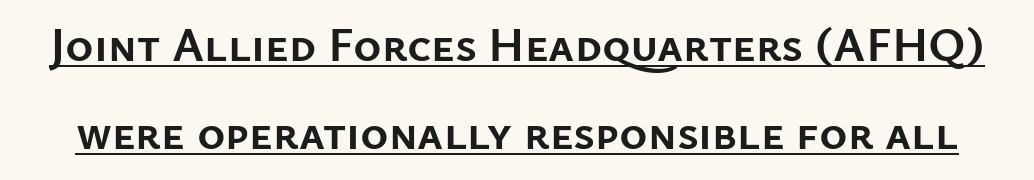
Q: Is the text bold? A: Yes.
Q: Is the text italic (slanted)? A: No, it is upright.
Q: Is the typeface a serif or a sans-serif typeface? A: Sans-serif.
Q: Is the text underlined? A: Yes.
Q: Is the spacing between letters normal or unusually wide? A: Normal.
Q: Width (condensed, normal, or wide)? A: Normal.
Q: Stroke contrast? A: Low.
Q: x-height? A: Medium.
Q: Monospaced? A: No.
